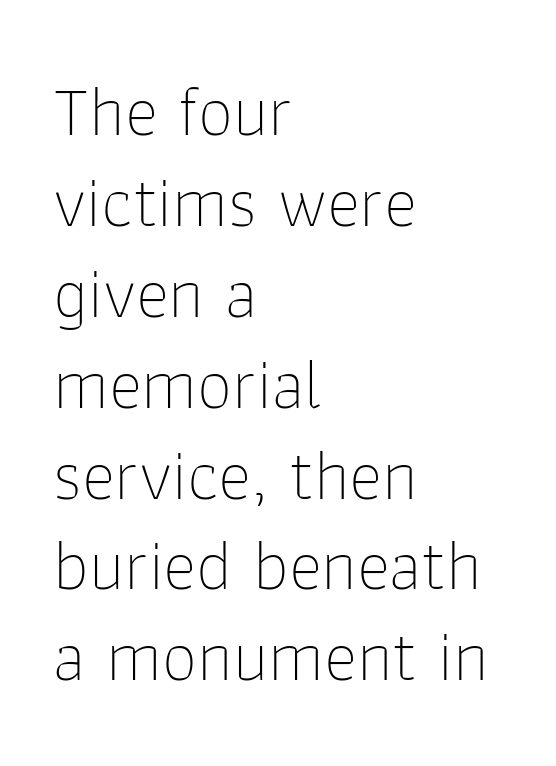
{"serif": "no", "italic": "no", "bold": "no", "weight": "thin", "width": "normal", "stroke_contrast": "low", "x_height": "medium", "monospaced": "no", "underline": "no", "align": "left", "line_spacing": "normal", "line_spacing_ratio": 1.28, "letter_spacing": "normal", "letter_spacing_em": 0.0, "glyph_px": 71}
